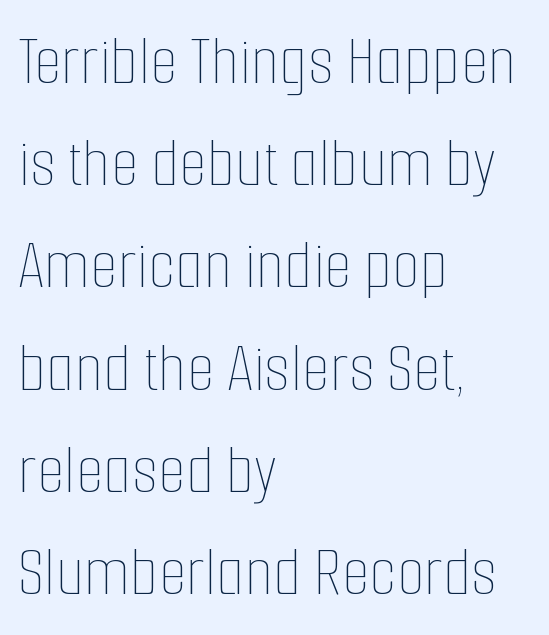
Q: Is the text bold? A: No.
Q: Is the text italic (slanted)? A: No, it is upright.
Q: Is the text underlined? A: No.
Q: How is the paragraph aligned? A: Left-aligned.
Q: Is the spacing between letters normal or unusually wide? A: Normal.
Q: Is the spacing between lines tight, normal or loose? A: Normal.
Q: Width (condensed, normal, or wide)? A: Condensed.
Q: Stroke contrast? A: Low.
Q: x-height? A: Medium.
Q: Monospaced? A: No.
